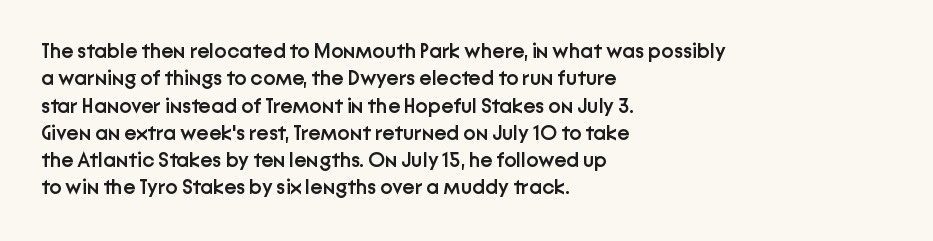
Line beginnings align vertically; line endings do not. Weight: semibold (demi). Tracking here is standard; glyphs follow each other at the usual distance. If you drew a line through each stem, it would be perfectly vertical. Has an underline been added? It has not.
